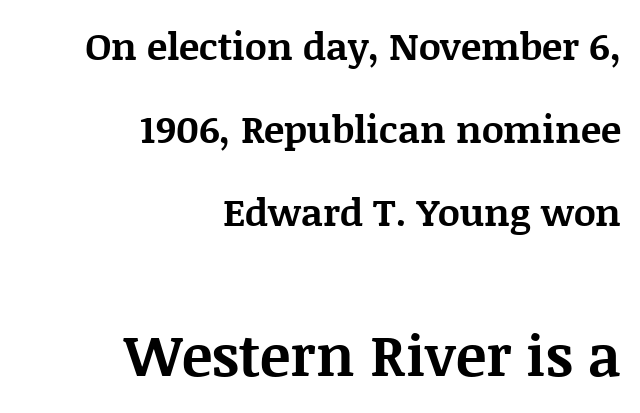
Q: Is the text bold? A: Yes.
Q: Is the text italic (slanted)? A: No, it is upright.
Q: Is the typeface a serif or a sans-serif typeface? A: Serif.
Q: Is the text underlined? A: No.
Q: How is the paragraph aligned? A: Right-aligned.
Q: Is the spacing between letters normal or unusually wide? A: Normal.
Q: Is the spacing between lines tight, normal or loose? A: Loose.
Q: Which block of text is set in a larger size, the first (top) or the second (bottom)? A: The second (bottom) one.
Q: Width (condensed, normal, or wide)? A: Normal.
Q: Stroke contrast? A: Medium.
Q: x-height? A: Large.
Q: Monospaced? A: No.
